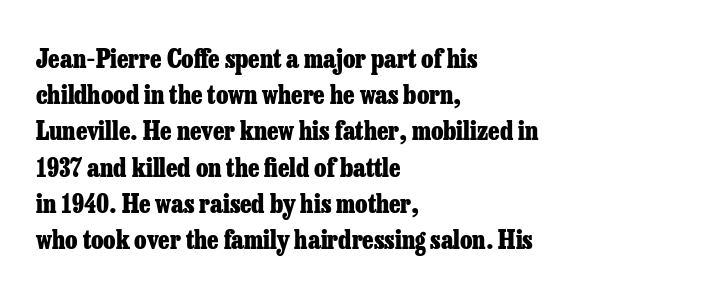
Q: Is the text bold? A: Yes.
Q: Is the text italic (slanted)? A: No, it is upright.
Q: Is the text underlined? A: No.
Q: How is the paragraph aligned? A: Left-aligned.
Q: Is the spacing between letters normal or unusually wide? A: Normal.
Q: Is the spacing between lines tight, normal or loose? A: Normal.
